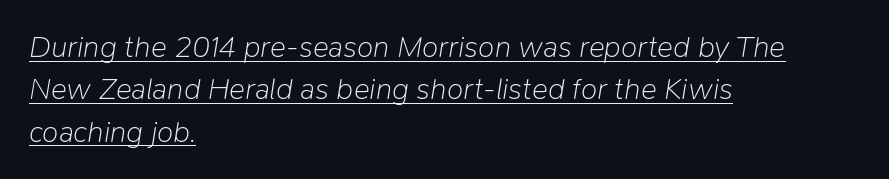
{"italic": "yes", "lean": "right", "slant_degrees": 9, "bold": "no", "weight": "light", "width": "normal", "stroke_contrast": "low", "x_height": "medium", "monospaced": "no", "underline": "yes", "align": "left", "line_spacing": "normal", "line_spacing_ratio": 1.41, "letter_spacing": "normal", "letter_spacing_em": 0.0, "glyph_px": 30}
